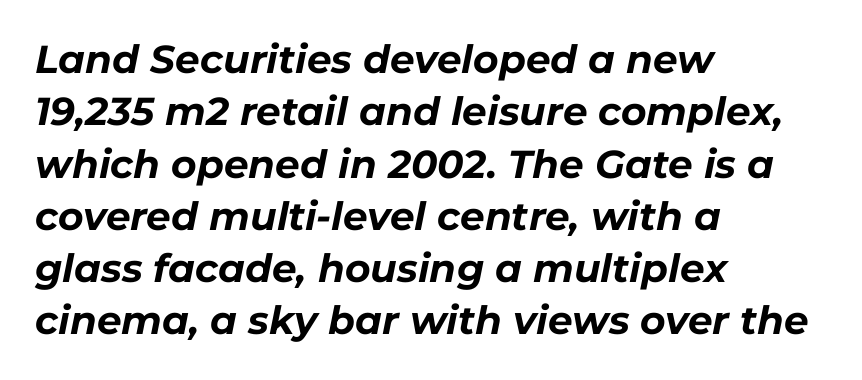
The image shows 39 px bold type, italic (leaning right); set left-aligned, normal line spacing (1.34x), normal letter spacing, not underlined; low stroke contrast and a medium x-height.
